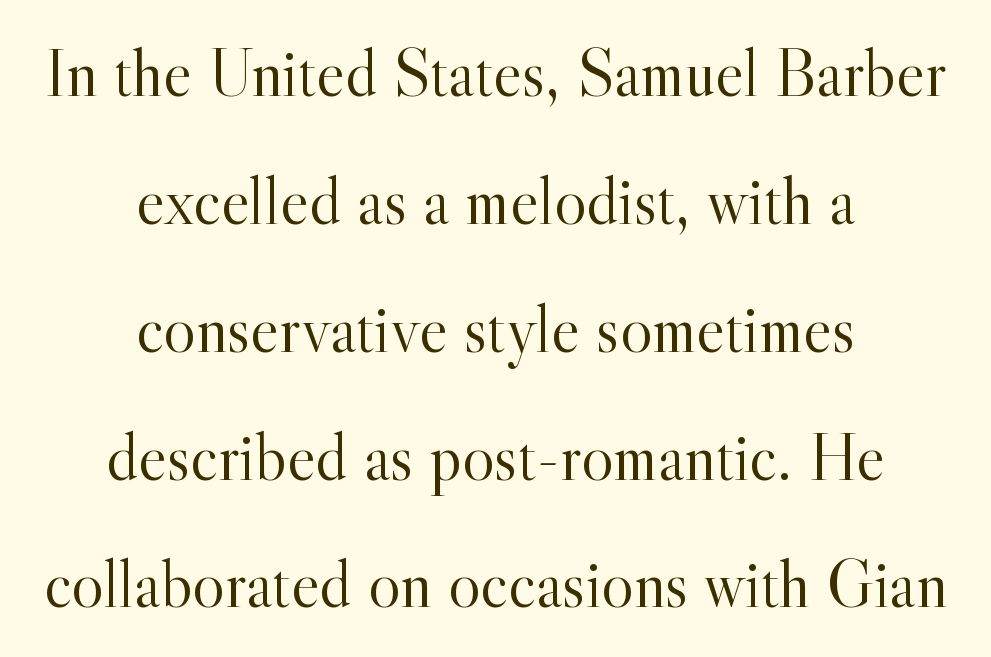
Q: Is the text bold? A: No.
Q: Is the text italic (slanted)? A: No, it is upright.
Q: Is the typeface a serif or a sans-serif typeface? A: Serif.
Q: Is the text underlined? A: No.
Q: How is the paragraph aligned? A: Centered.
Q: Is the spacing between letters normal or unusually wide? A: Normal.
Q: Width (condensed, normal, or wide)? A: Normal.
Q: x-height? A: Small.
Q: Monospaced? A: No.
